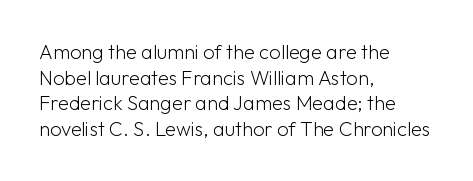
The image shows 20 px text type, upright; set left-aligned, normal line spacing (1.28x), normal letter spacing, not underlined.
